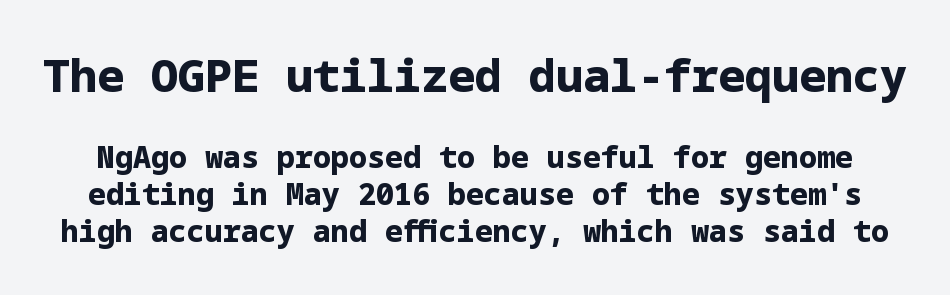
Q: Is the text bold? A: Yes.
Q: Is the text italic (slanted)? A: No, it is upright.
Q: Is the typeface a serif or a sans-serif typeface? A: Sans-serif.
Q: Is the text underlined? A: No.
Q: Is the spacing between letters normal or unusually wide? A: Normal.
Q: Which block of text is set in a larger size, the first (top) or the second (bottom)? A: The first (top) one.
Q: Width (condensed, normal, or wide)? A: Normal.
Q: Stroke contrast? A: Low.
Q: x-height? A: Medium.
